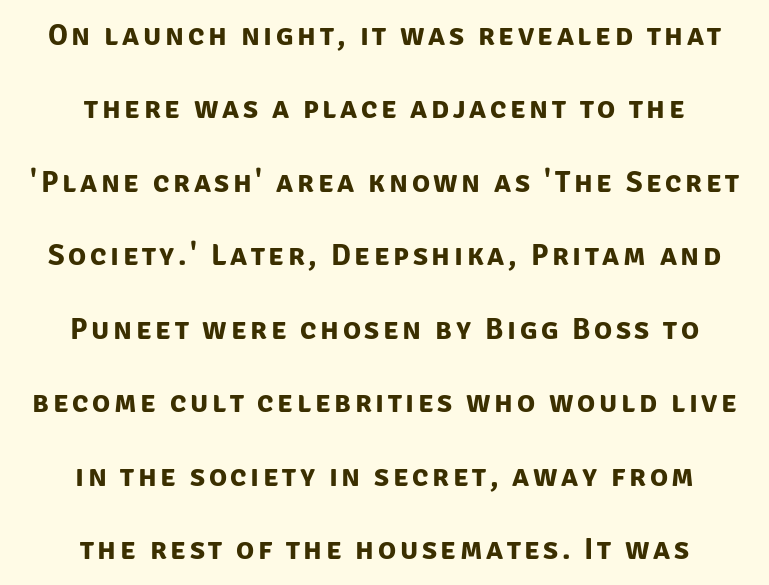
Character widths vary here, with narrow letters taking less room than wide ones. The baseline area is clear. Horizontally, the lines are justified to the midpoint only. To sum up the face: it is a sans, with no serifs. The passage shown is emphatically bold. A great deal of white space separates one row of letters from the next.
